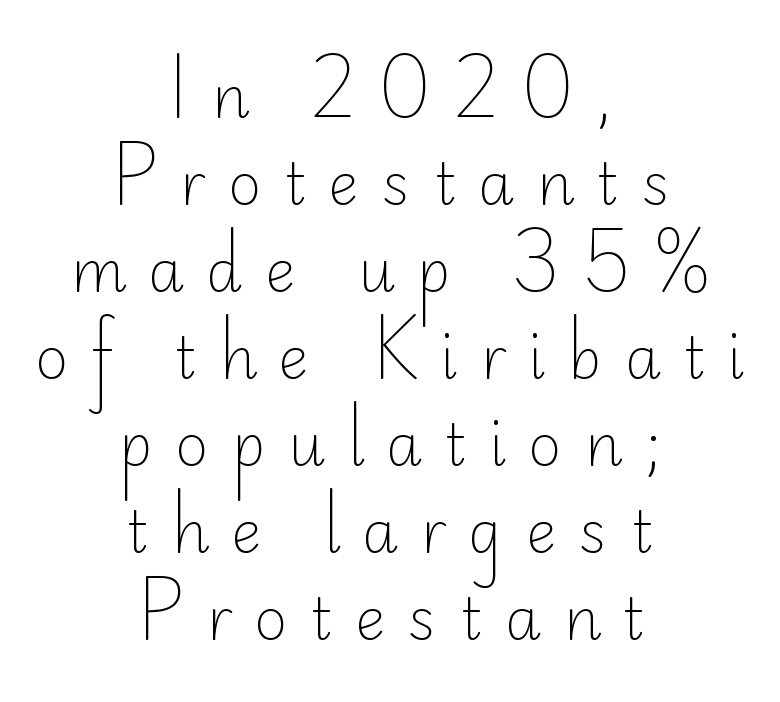
{"serif": "no", "italic": "no", "bold": "no", "weight": "light", "width": "normal", "stroke_contrast": "low", "x_height": "small", "monospaced": "no", "underline": "no", "align": "center", "line_spacing": "normal", "line_spacing_ratio": 1.5, "letter_spacing": "wide", "letter_spacing_em": 0.38, "glyph_px": 58}
